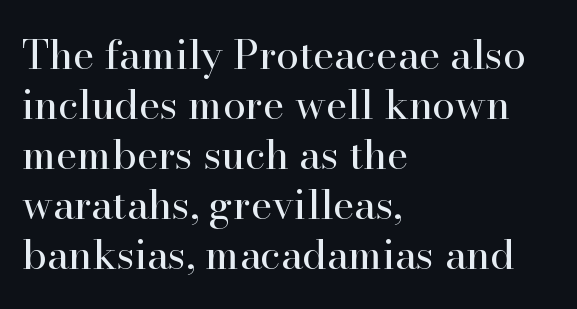
The lines in this sample share a left origin and differ only in where they stop. Note the varied advance widths — an 'i' is clearly narrower than an 'm'. The gaps between neighbouring characters are ordinary and unremarkable. The passage shown is not bold in any degree.
